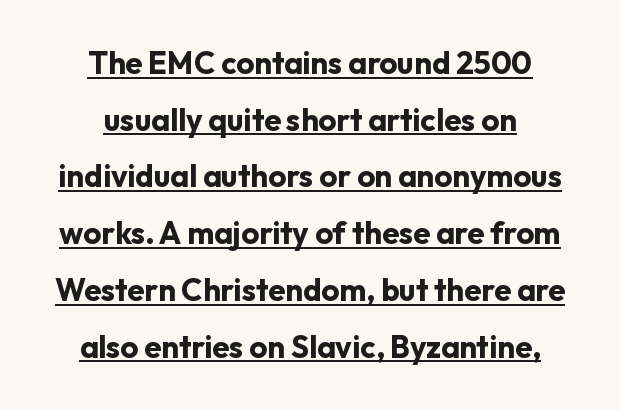
Think of a printed novel: that variable character pitch is what you see here. The paragraph has two soft edges and a firm central axis. The type is set solid horizontally, with unmodified tracking. You can tell it's not italic because the verticals are truly vertical. Check the space under the baseline: a stroke is drawn there.
